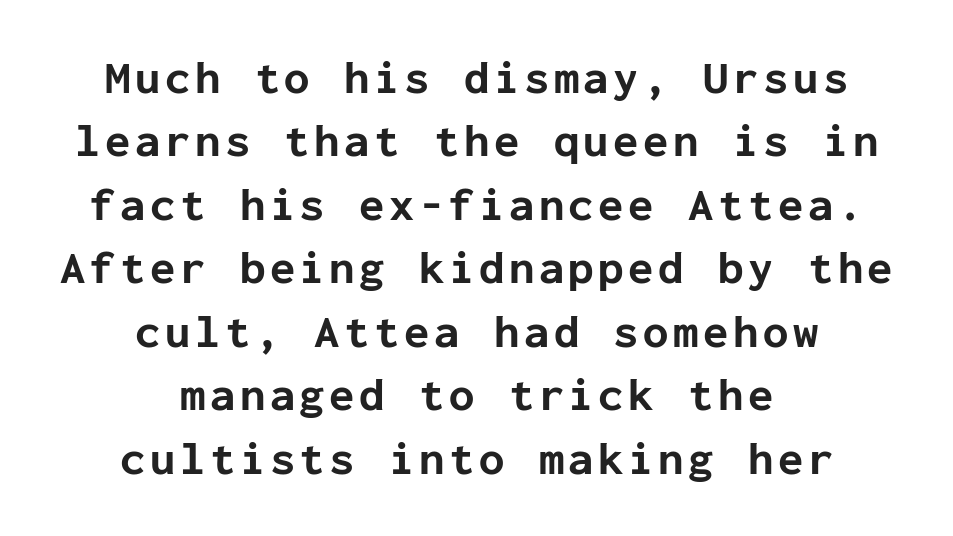
Q: Is the text bold? A: Yes.
Q: Is the text italic (slanted)? A: No, it is upright.
Q: Is the typeface a serif or a sans-serif typeface? A: Sans-serif.
Q: Is the text underlined? A: No.
Q: How is the paragraph aligned? A: Centered.
Q: Is the spacing between lines tight, normal or loose? A: Normal.
Q: Width (condensed, normal, or wide)? A: Normal.
Q: Stroke contrast? A: Low.
Q: x-height? A: Medium.
Q: Monospaced? A: Yes.
